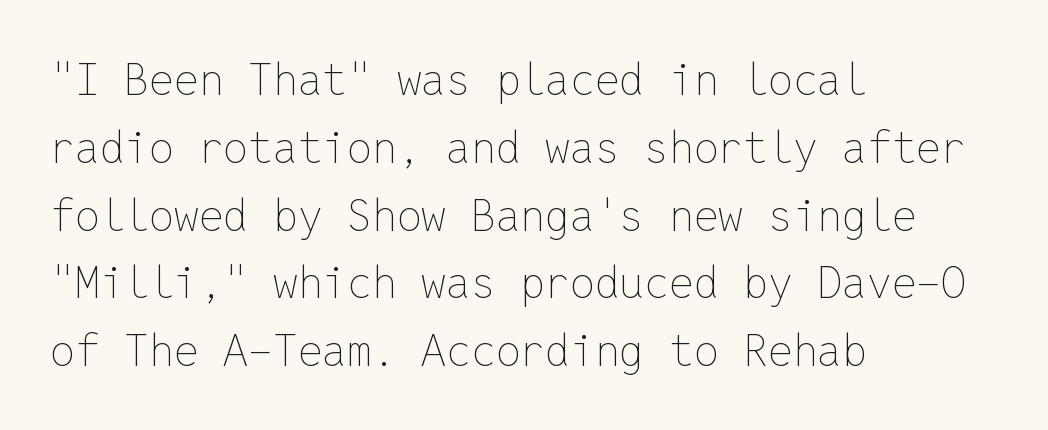
The image shows 44 px thin type, upright, monospaced; set left-aligned, normal line spacing (1.54x), normal letter spacing, not underlined; low stroke contrast and a medium x-height.
